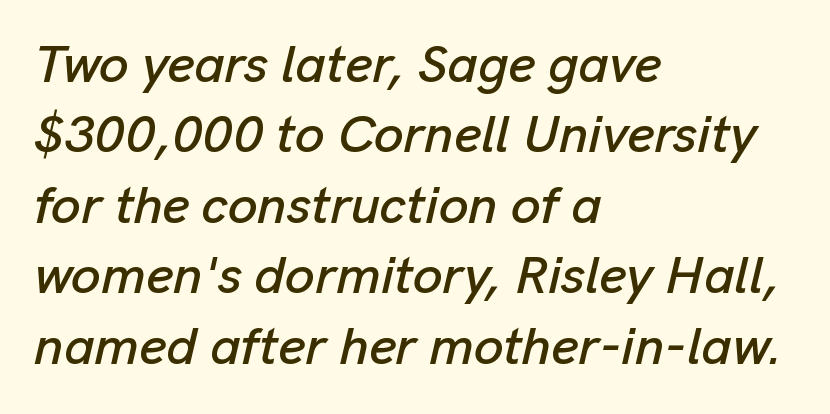
The passage shown leans; its letterforms are oblique. The passage shown has conventional tracking throughout. No word sits above an underline. The paragraph has a hard left edge and a soft right edge. Spacing verdict: proportional, widths tailored to each character. Reading down the column, the eye jumps a familiar distance to each next line.
